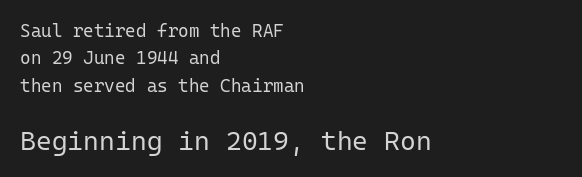
Q: Is the text bold? A: No.
Q: Is the text italic (slanted)? A: No, it is upright.
Q: Is the text underlined? A: No.
Q: How is the paragraph aligned? A: Left-aligned.
Q: Is the spacing between letters normal or unusually wide? A: Normal.
Q: Is the spacing between lines tight, normal or loose? A: Normal.
Q: Which block of text is set in a larger size, the first (top) or the second (bottom)? A: The second (bottom) one.
